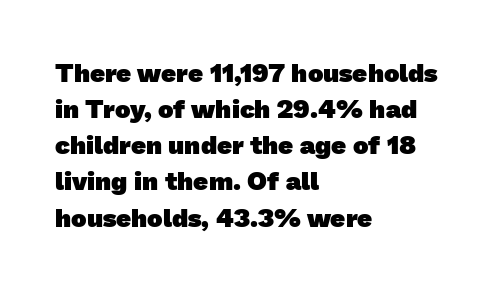
The image shows 26 px bold type; set left-aligned, normal line spacing (1.39x), normal letter spacing, not underlined.
